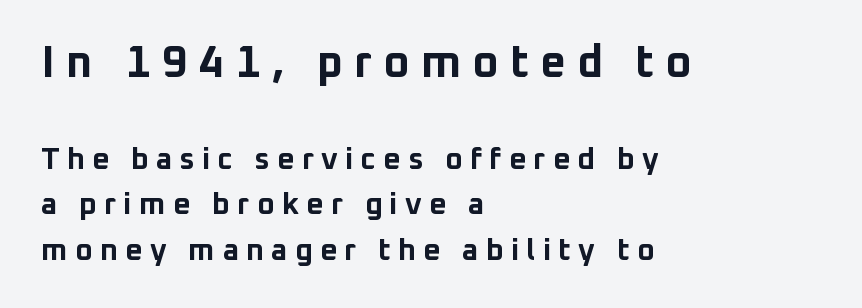
The image shows 45 px bold sans-serif type, upright; set left-aligned, normal line spacing (1.51x), unusually wide letter spacing (+0.24 em), not underlined; the first (top) block is 1.5x larger; low stroke contrast and a medium x-height.
